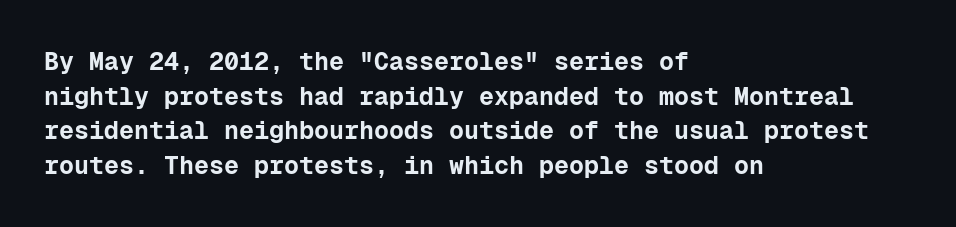
The image shows 25 px bold type, upright; set left-aligned, normal line spacing (1.39x), normal letter spacing, not underlined.
